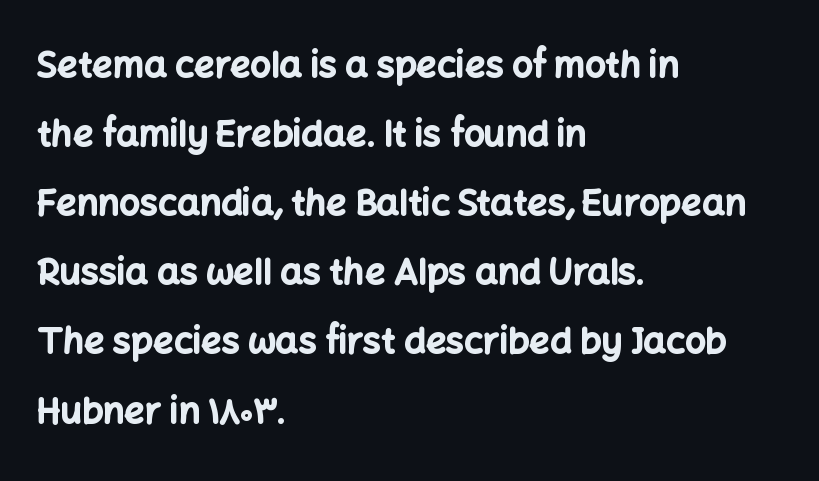
Q: Is the text bold? A: Yes.
Q: Is the text italic (slanted)? A: No, it is upright.
Q: Is the typeface a serif or a sans-serif typeface? A: Sans-serif.
Q: Is the text underlined? A: No.
Q: How is the paragraph aligned? A: Left-aligned.
Q: Is the spacing between letters normal or unusually wide? A: Normal.
Q: Is the spacing between lines tight, normal or loose? A: Loose.
Q: Width (condensed, normal, or wide)? A: Normal.
Q: Stroke contrast? A: Low.
Q: x-height? A: Medium.
Q: Monospaced? A: No.
